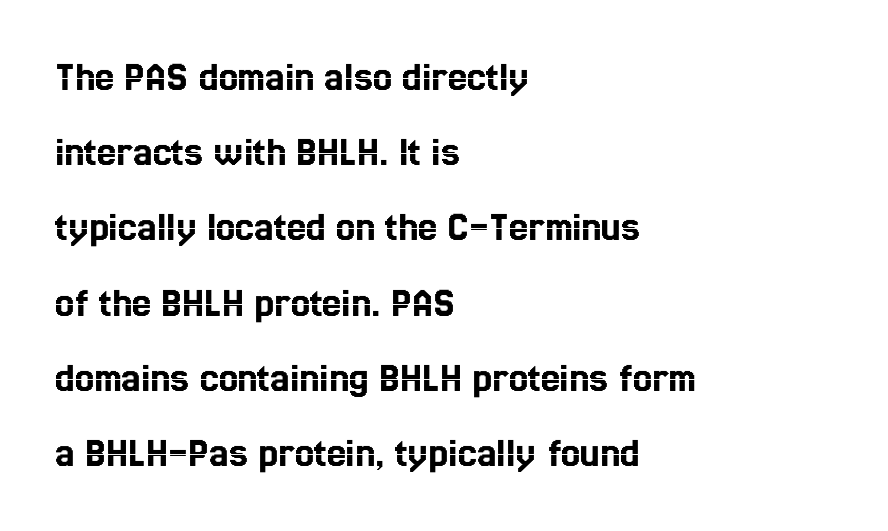
Bare-footed words on every line. The rendering uses natural spacing where letterforms have individual widths. These lines were composed using upright roman letters. This rendering uses left alignment, leaving the right contour irregular. These lines keep a tight, regular rhythm from letter to letter.
